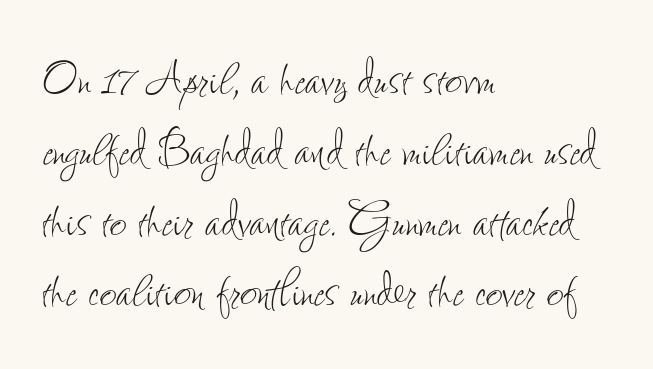
{"bold": "no", "weight": "thin", "width": "condensed", "stroke_contrast": "low", "x_height": "small", "monospaced": "no", "underline": "no", "align": "left", "line_spacing_ratio": 1.2, "letter_spacing": "normal", "letter_spacing_em": 0.0, "glyph_px": 59}
